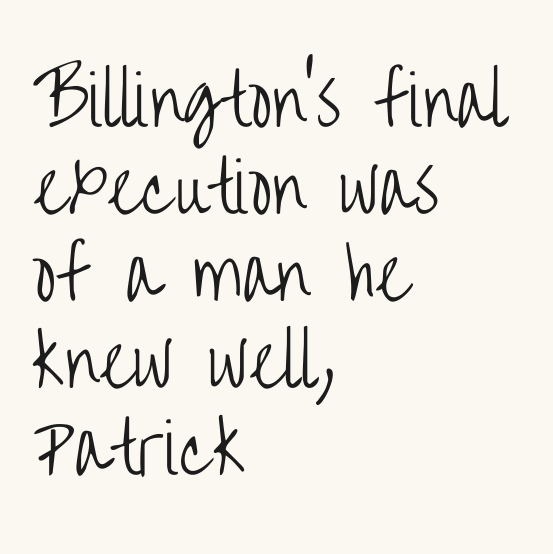
Q: Is the text bold? A: No.
Q: Is the text italic (slanted)? A: No, it is upright.
Q: Is the typeface a serif or a sans-serif typeface? A: Sans-serif.
Q: Is the text underlined? A: No.
Q: How is the paragraph aligned? A: Left-aligned.
Q: Is the spacing between letters normal or unusually wide? A: Normal.
Q: Is the spacing between lines tight, normal or loose? A: Normal.
Q: Width (condensed, normal, or wide)? A: Condensed.
Q: Stroke contrast? A: Low.
Q: x-height? A: Large.
Q: Monospaced? A: No.
